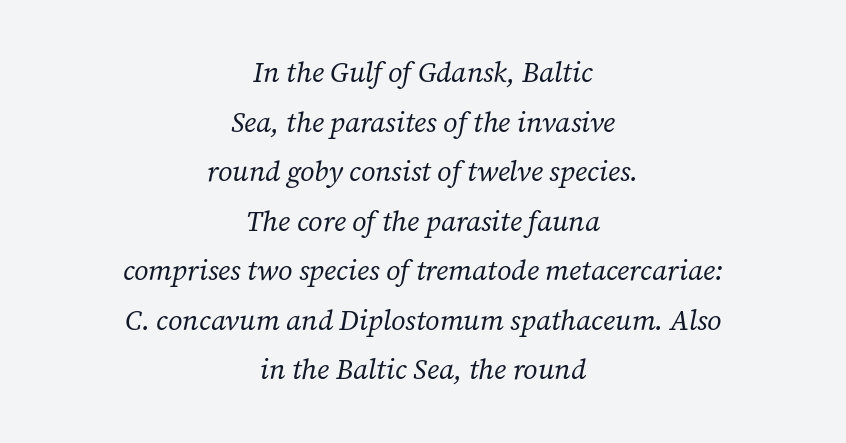
{"serif": "yes", "italic": "yes", "lean": "right", "slant_degrees": 12, "bold": "no", "weight": "regular", "width": "normal", "stroke_contrast": "low", "x_height": "medium", "monospaced": "no", "underline": "no", "align": "center", "line_spacing_ratio": 1.77, "letter_spacing": "normal", "letter_spacing_em": 0.0, "glyph_px": 28}
